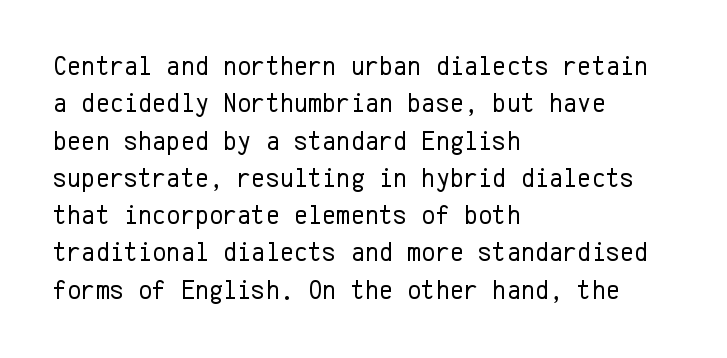
Interline gaps are of average width in this sample. Inter-character spacing is left at the font's built-in metrics. If you drew a line through each stem, it would be perfectly vertical. Words float on clear page, feet unadorned. Each line starts at the same left margin while the right side varies.
